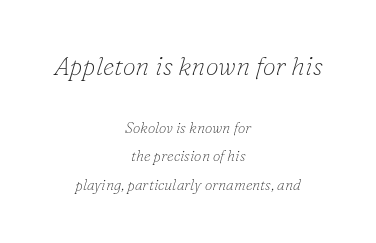
The image shows 26 px text type, italic (leaning right); set centered, line spacing 1.87x, normal letter spacing, not underlined; the first (top) block is 1.73x larger.
